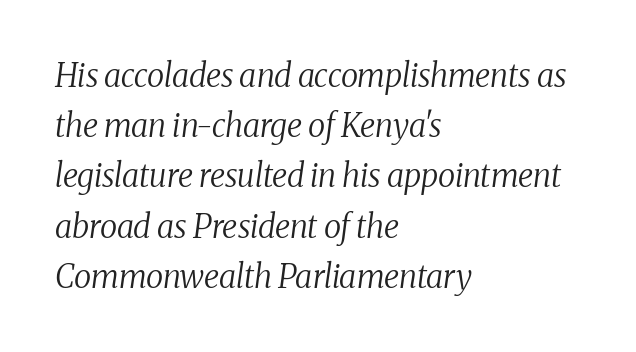
{"serif": "yes", "italic": "yes", "lean": "right", "slant_degrees": 8, "bold": "no", "weight": "regular", "width": "normal", "stroke_contrast": "medium", "x_height": "medium", "monospaced": "no", "underline": "no", "align": "left", "line_spacing": "normal", "line_spacing_ratio": 1.57, "letter_spacing": "normal", "letter_spacing_em": 0.0, "glyph_px": 32}
